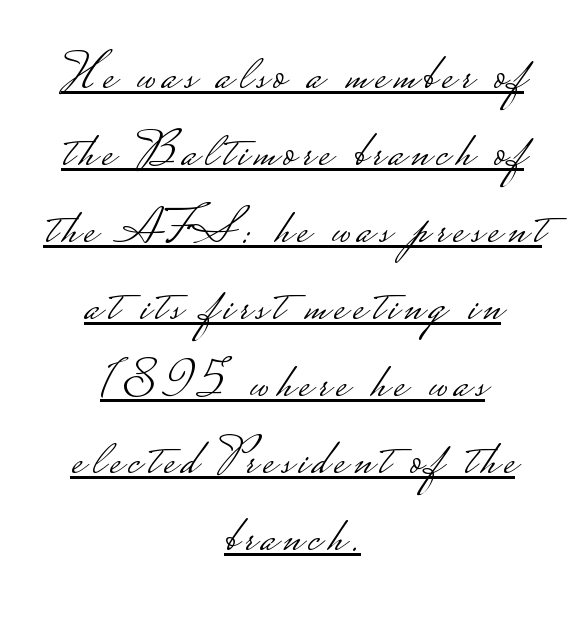
{"serif": "no", "bold": "no", "weight": "light", "width": "wide", "stroke_contrast": "low", "monospaced": "no", "underline": "yes", "align": "center", "line_spacing": "normal", "line_spacing_ratio": 1.51, "glyph_px": 51}
